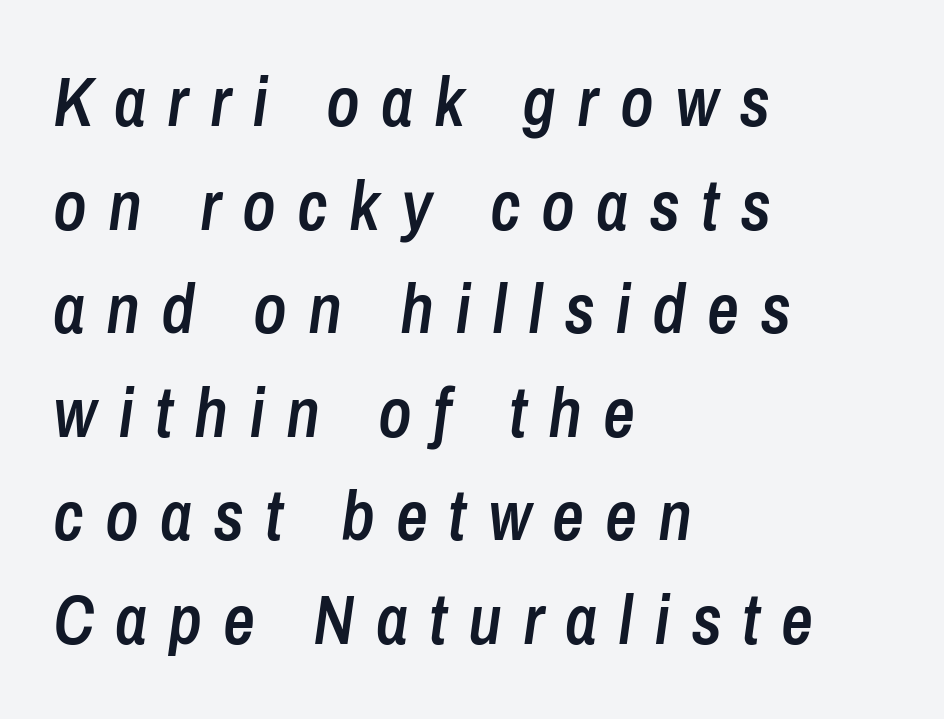
The axis of the letterforms is tilted away from vertical. Regular leading. Does the weight exceed regular? Yes, but only to semibold. Letters rest on an invisible, unmarked baseline. The face used here is proportionally spaced, like ordinary book or web type. The horizontal fit of the characters is loose and conspicuously gappy.
